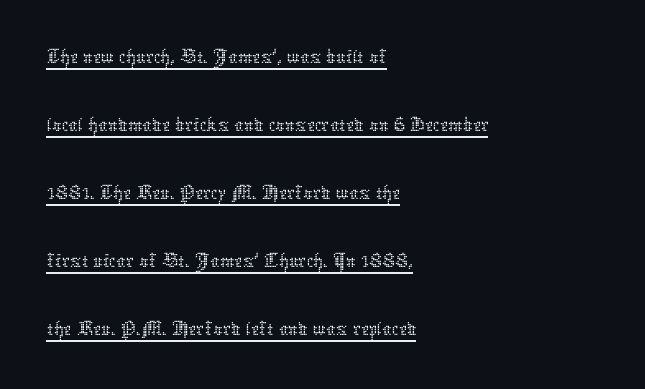
{"italic": "no", "bold": "no", "weight": "thin", "width": "normal", "stroke_contrast": "low", "x_height": "medium", "monospaced": "no", "underline": "yes", "align": "left", "line_spacing": "normal", "line_spacing_ratio": 1.48, "letter_spacing": "normal", "letter_spacing_em": 0.0, "glyph_px": 46}
